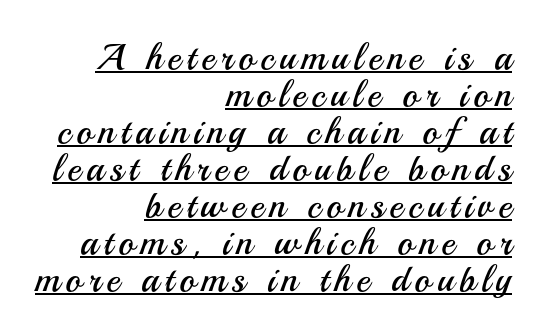
{"serif": "no", "bold": "no", "weight": "regular", "width": "normal", "stroke_contrast": "medium", "x_height": "small", "monospaced": "no", "underline": "yes", "align": "right", "line_spacing": "tight", "line_spacing_ratio": 1.0, "glyph_px": 37}
